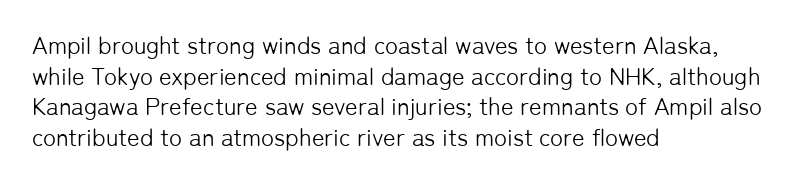
{"italic": "no", "bold": "no", "underline": "no", "align": "left", "line_spacing": "normal", "line_spacing_ratio": 1.28, "letter_spacing": "normal", "letter_spacing_em": 0.0, "glyph_px": 24}
